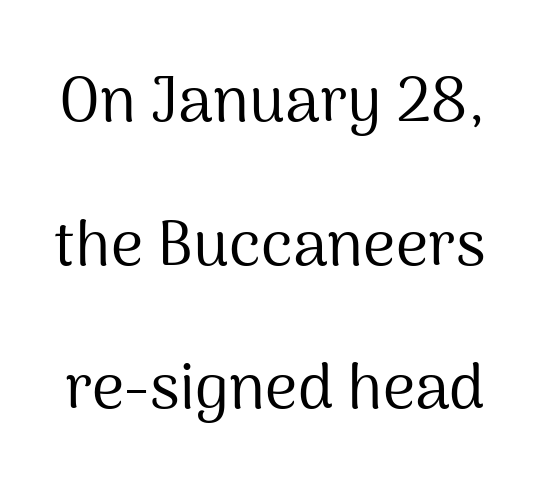
The space between consecutive lines is lavish. Are there feet on the stems? There aren't — it's a sans. The rendering uses natural spacing where letterforms have individual widths. These lines were composed using upright roman letters.
